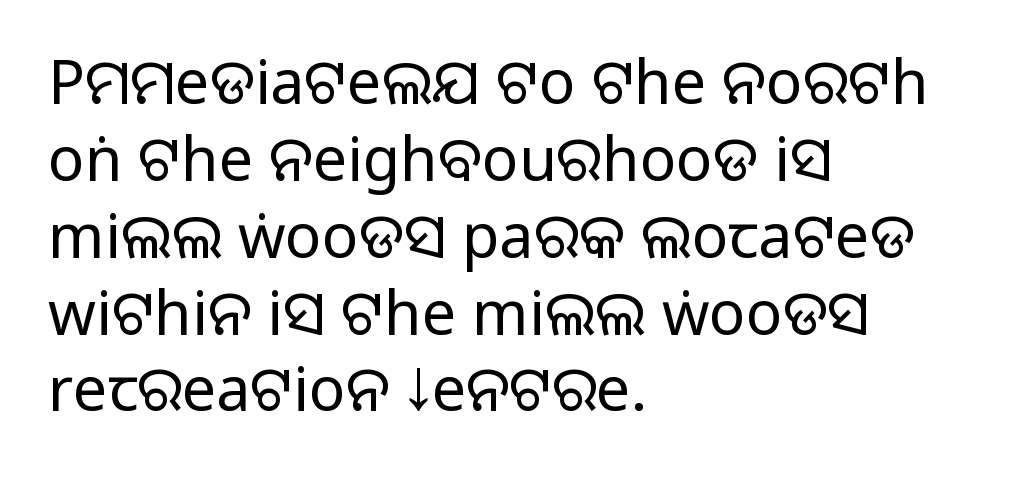
{"serif": "no", "italic": "no", "bold": "no", "weight": "regular", "width": "normal", "stroke_contrast": "low", "x_height": "large", "monospaced": "no", "underline": "no", "align": "left", "line_spacing": "normal", "line_spacing_ratio": 1.26, "letter_spacing": "normal", "letter_spacing_em": 0.0, "glyph_px": 61}
